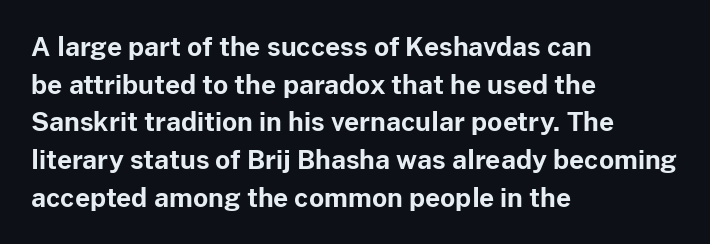
{"italic": "no", "bold": "yes", "underline": "no", "align": "left", "line_spacing": "normal", "line_spacing_ratio": 1.45, "letter_spacing": "normal", "letter_spacing_em": 0.0, "glyph_px": 26}
